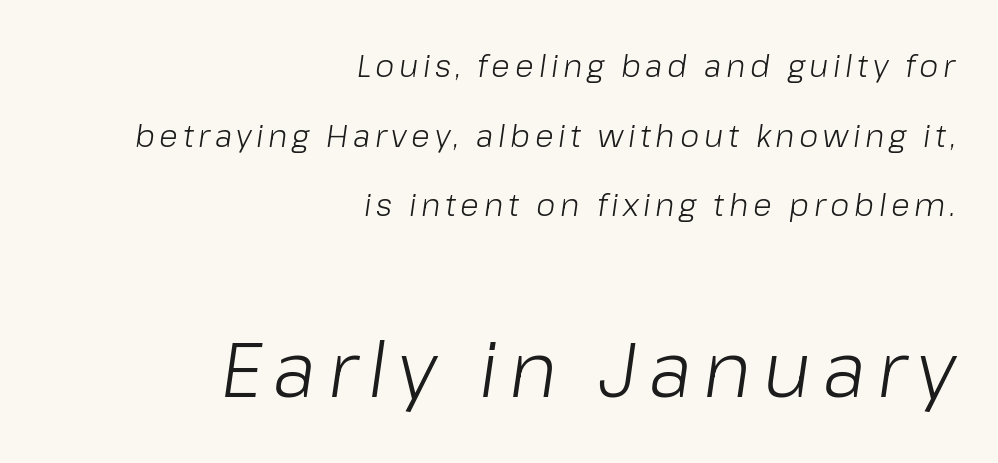
The image shows 77 px light type, italic (leaning right); set right-aligned, loose line spacing (2.25x), not underlined; the second (bottom) block is 2.48x larger; low stroke contrast and a medium x-height.
